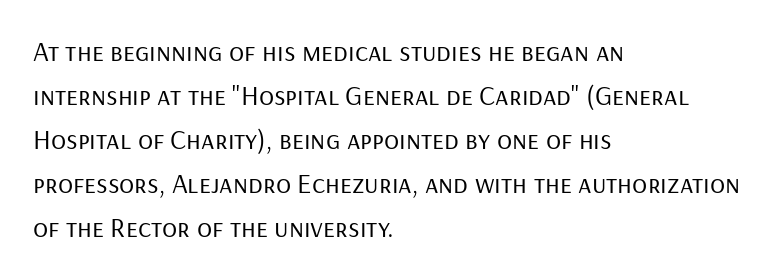
Q: Is the text bold? A: No.
Q: Is the text italic (slanted)? A: No, it is upright.
Q: Is the typeface a serif or a sans-serif typeface? A: Sans-serif.
Q: Is the text underlined? A: No.
Q: How is the paragraph aligned? A: Left-aligned.
Q: Is the spacing between letters normal or unusually wide? A: Normal.
Q: Is the spacing between lines tight, normal or loose? A: Normal.
Q: Width (condensed, normal, or wide)? A: Normal.
Q: Stroke contrast? A: Low.
Q: x-height? A: Medium.
Q: Monospaced? A: No.
